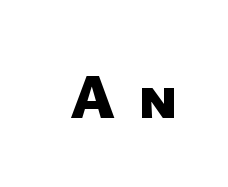
{"serif": "no", "bold": "yes", "weight": "heavy", "width": "normal", "stroke_contrast": "low", "x_height": "medium", "monospaced": "no", "underline": "no", "letter_spacing": "wide", "letter_spacing_em": 0.36, "glyph_px": 64}
